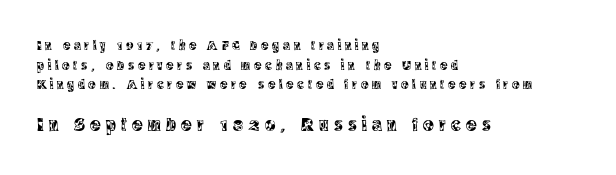
Does the lettering tilt? It doesn't — this is upright. The block of text has a typical density, with ordinary space between rows. The block sitting lower on the canvas is the one with enlarged characters. Underline: absent.
